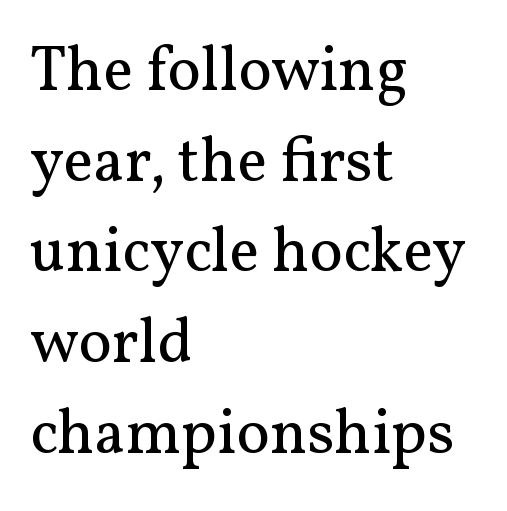
The image shows 63 px regular-weight serif type, upright; set left-aligned, normal line spacing (1.44x), normal letter spacing, not underlined; medium stroke contrast and a medium x-height.
